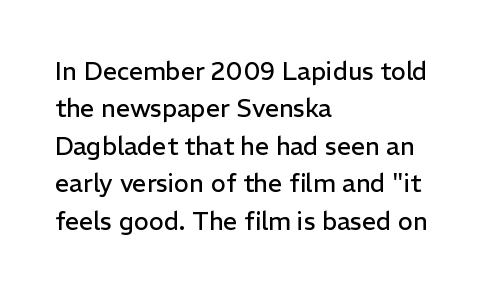
{"italic": "no", "bold": "no", "underline": "no", "align": "left", "line_spacing": "normal", "line_spacing_ratio": 1.5, "letter_spacing": "normal", "letter_spacing_em": 0.0, "glyph_px": 25}
